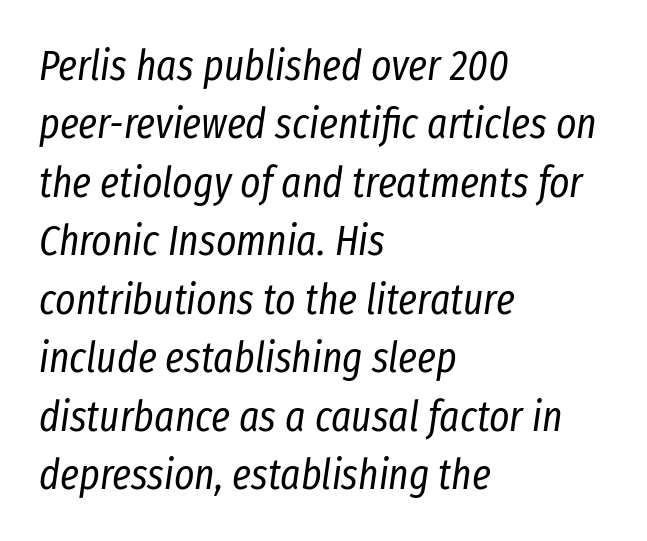
Q: Is the text bold? A: No.
Q: Is the text italic (slanted)? A: Yes, it leans right by about 8 degrees.
Q: Is the text underlined? A: No.
Q: How is the paragraph aligned? A: Left-aligned.
Q: Is the spacing between letters normal or unusually wide? A: Normal.
Q: Is the spacing between lines tight, normal or loose? A: Normal.
Q: Width (condensed, normal, or wide)? A: Condensed.
Q: Stroke contrast? A: Low.
Q: x-height? A: Medium.
Q: Monospaced? A: No.
